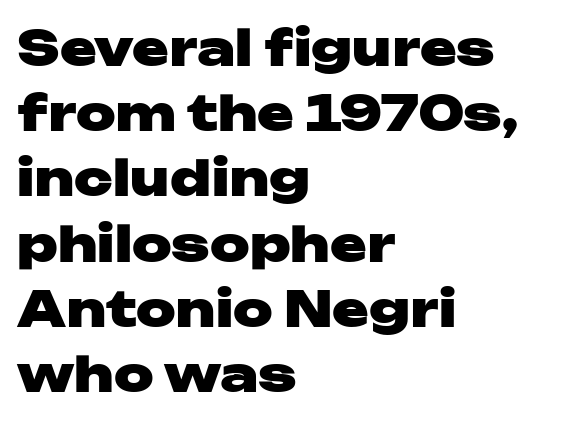
The image shows 49 px heavy, wide sans-serif type, upright; set left-aligned, normal line spacing (1.33x), normal letter spacing, not underlined; low stroke contrast and a medium x-height.
